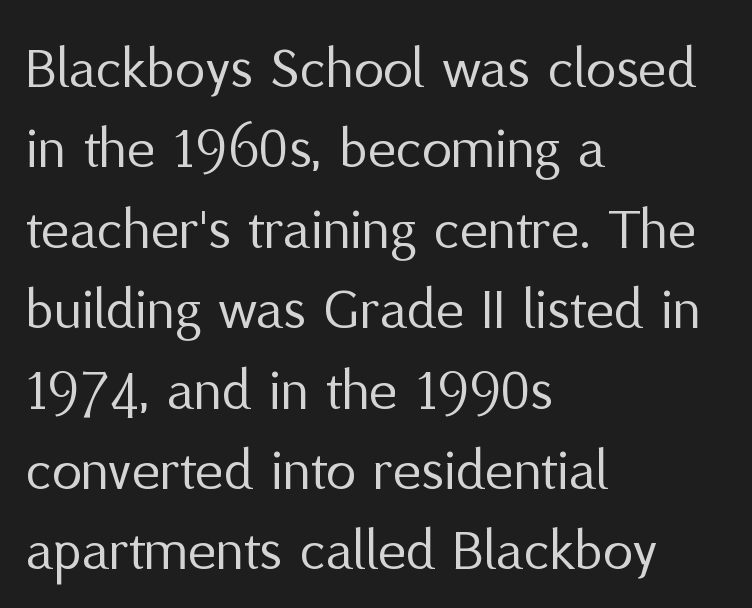
One-word summary of the alignment: left. Is the stroke heavy? The answer is a plain regular-or-lighter. Students, observe: this is what conventionally led text looks like. Note the varied advance widths — an 'i' is clearly narrower than an 'm'.
